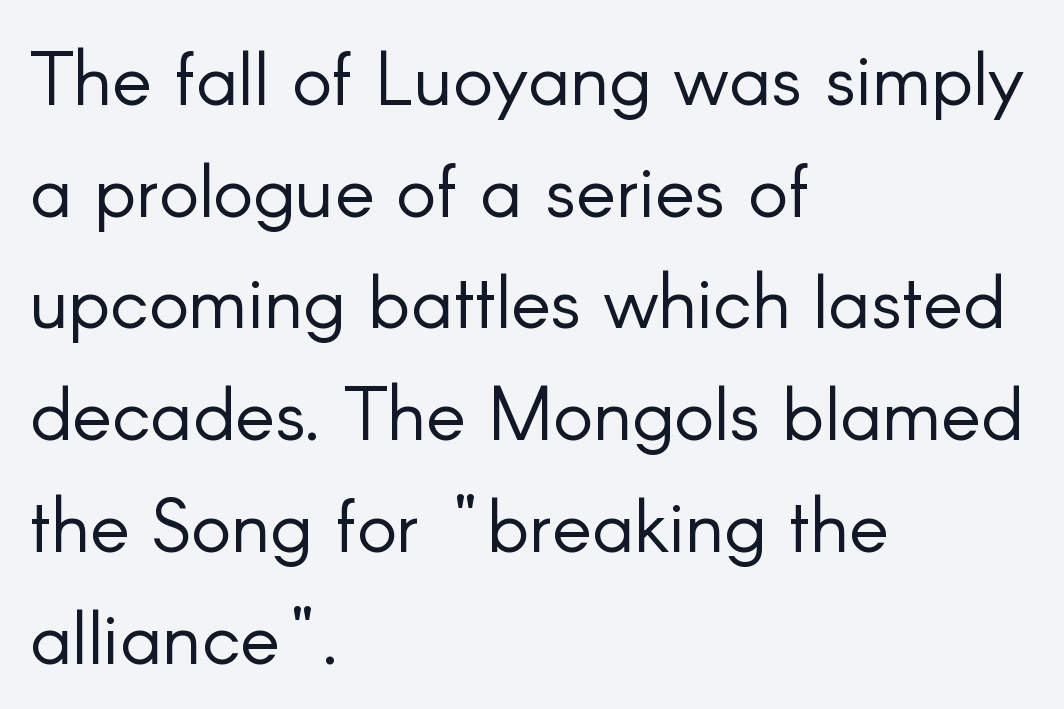
{"serif": "no", "italic": "no", "bold": "no", "weight": "light", "width": "normal", "stroke_contrast": "low", "x_height": "small", "monospaced": "no", "underline": "no", "align": "left", "line_spacing": "normal", "line_spacing_ratio": 1.49, "letter_spacing": "normal", "letter_spacing_em": 0.0, "glyph_px": 75}
